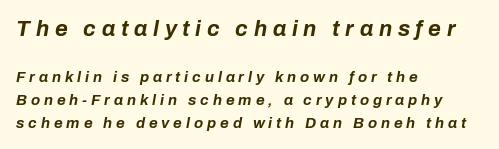
Q: Is the text bold? A: Yes.
Q: Is the text italic (slanted)? A: Yes, it leans right by about 10 degrees.
Q: Is the text underlined? A: No.
Q: How is the paragraph aligned? A: Left-aligned.
Q: Is the spacing between letters normal or unusually wide? A: Unusually wide.
Q: Is the spacing between lines tight, normal or loose? A: Normal.
Q: Which block of text is set in a larger size, the first (top) or the second (bottom)? A: The first (top) one.
